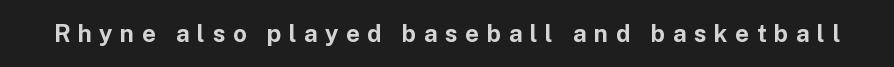
The image shows 24 px bold type, upright; set unusually wide letter spacing (+0.31 em), not underlined.
